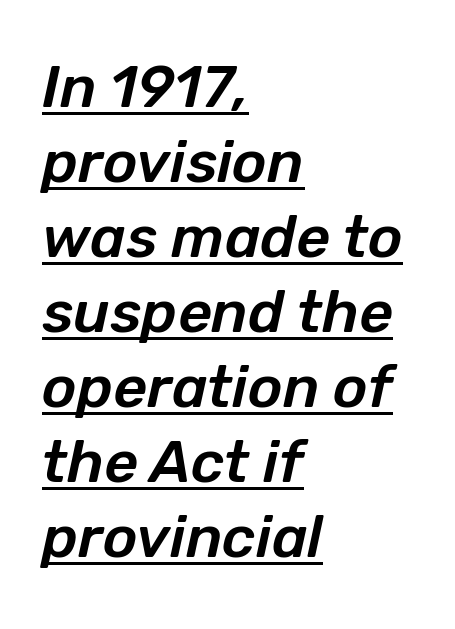
Q: Is the text italic (slanted)? A: Yes, it leans right by about 12 degrees.
Q: Is the text underlined? A: Yes.
Q: How is the paragraph aligned? A: Left-aligned.
Q: Is the spacing between letters normal or unusually wide? A: Normal.
Q: Is the spacing between lines tight, normal or loose? A: Normal.
Q: Width (condensed, normal, or wide)? A: Normal.
Q: Stroke contrast? A: Low.
Q: x-height? A: Medium.
Q: Monospaced? A: No.
